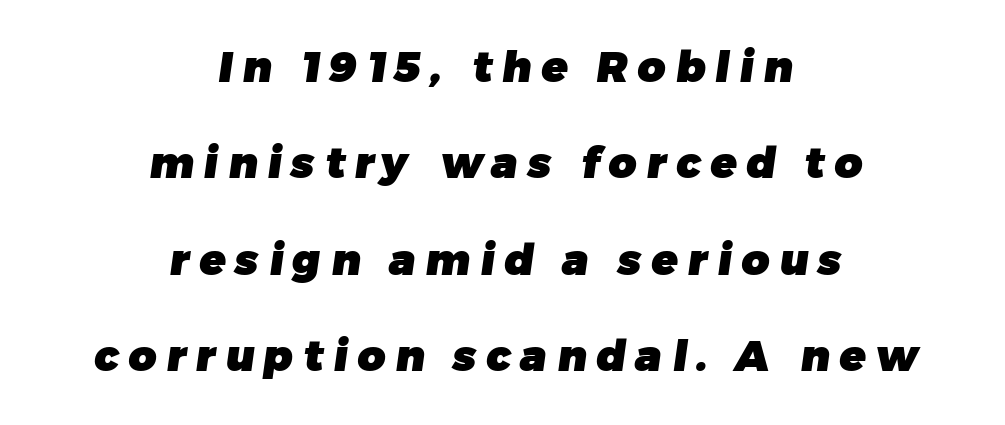
{"serif": "no", "bold": "yes", "weight": "heavy", "width": "normal", "stroke_contrast": "low", "x_height": "medium", "monospaced": "no", "underline": "no", "align": "center", "line_spacing": "loose", "line_spacing_ratio": 2.24, "letter_spacing": "wide", "letter_spacing_em": 0.23, "glyph_px": 43}
